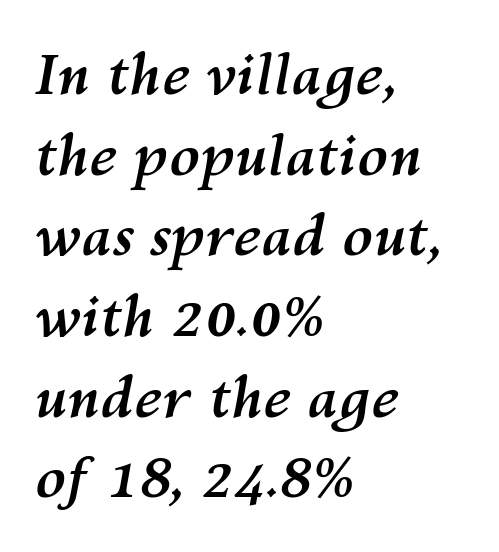
The image shows 56 px semibold type, italic (leaning right); set left-aligned, normal line spacing (1.44x), normal letter spacing, not underlined; medium stroke contrast and a medium x-height.
